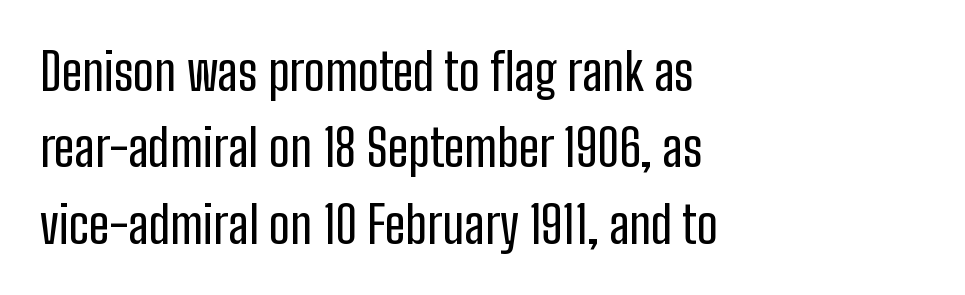
The image shows 51 px condensed sans-serif type, upright; set left-aligned, normal line spacing (1.5x), normal letter spacing, not underlined; low stroke contrast and a medium x-height.
